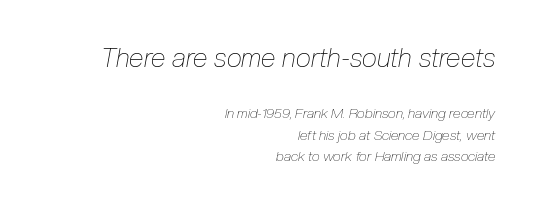
Horizontal alignment here is rightward, an uncommon choice for prose. The lettering tilts uniformly, giving the passage an italic look. How would I describe the line gaps? Plain and ordinary. The passage shown has conventional tracking throughout. Summary of weight: not heavy and not bold.
